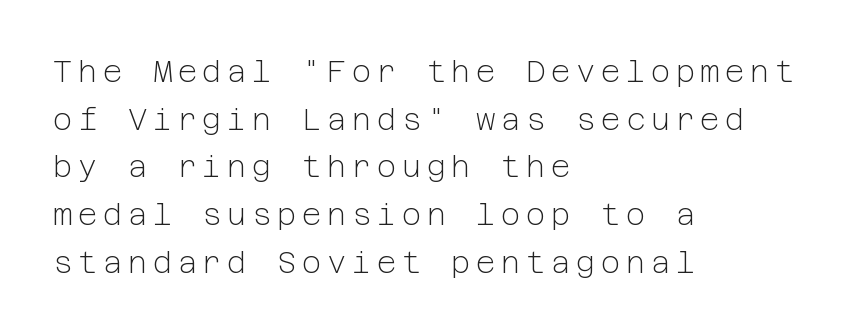
{"serif": "no", "italic": "no", "bold": "no", "weight": "light", "width": "normal", "stroke_contrast": "low", "x_height": "medium", "underline": "no", "align": "left", "line_spacing": "normal", "line_spacing_ratio": 1.59, "glyph_px": 30}
